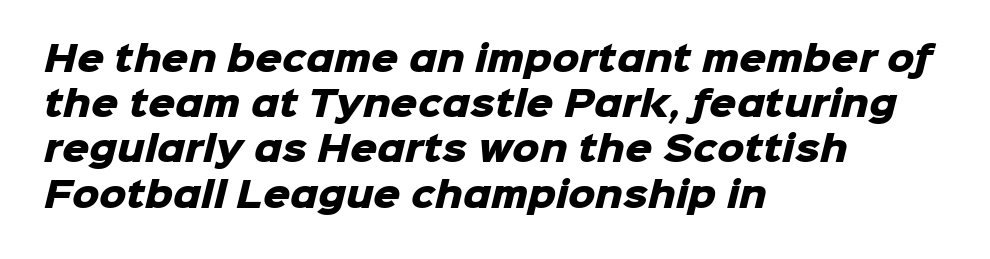
The image shows 34 px heavy sans-serif type; set left-aligned, normal line spacing (1.33x), normal letter spacing, not underlined; low stroke contrast and a medium x-height.
